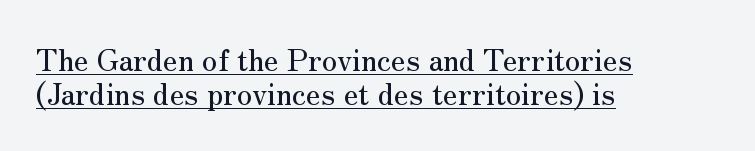
The image shows 30 px serif type, upright; set left-aligned, tight line spacing (1.14x), normal letter spacing, underlined; medium stroke contrast and a small x-height.
